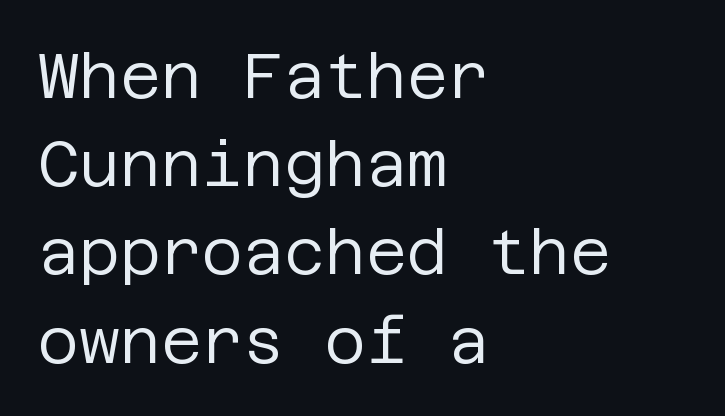
Q: Is the text bold? A: No.
Q: Is the text italic (slanted)? A: No, it is upright.
Q: Is the typeface a serif or a sans-serif typeface? A: Sans-serif.
Q: Is the text underlined? A: No.
Q: How is the paragraph aligned? A: Left-aligned.
Q: Is the spacing between letters normal or unusually wide? A: Normal.
Q: Is the spacing between lines tight, normal or loose? A: Normal.
Q: Width (condensed, normal, or wide)? A: Normal.
Q: Stroke contrast? A: Low.
Q: x-height? A: Large.
